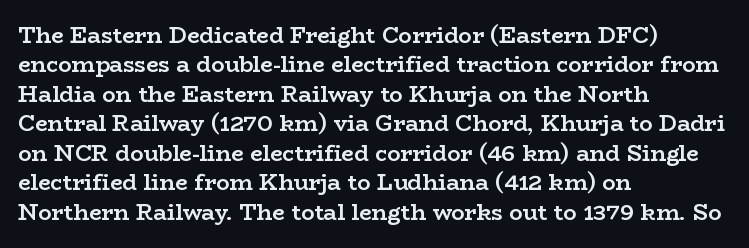
Q: Is the text bold? A: Yes.
Q: Is the text italic (slanted)? A: No, it is upright.
Q: Is the text underlined? A: No.
Q: How is the paragraph aligned? A: Left-aligned.
Q: Is the spacing between letters normal or unusually wide? A: Normal.
Q: Is the spacing between lines tight, normal or loose? A: Normal.
